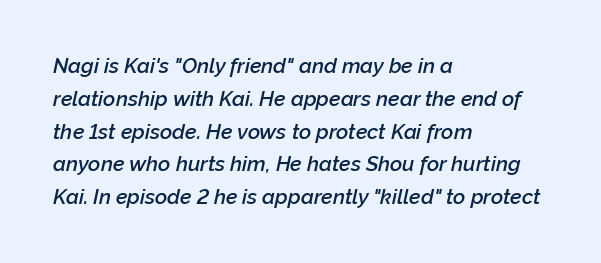
Each glyph is drawn with semibold strokes, heavier than normal yet not fully bold. Honestly, the letter spacing is just normal — you wouldn't notice it. Italic? Definitely — the glyphs are oblique. If you measured baseline to baseline, you'd find a middling distance. All the whitespace from short lines collects on the right.
